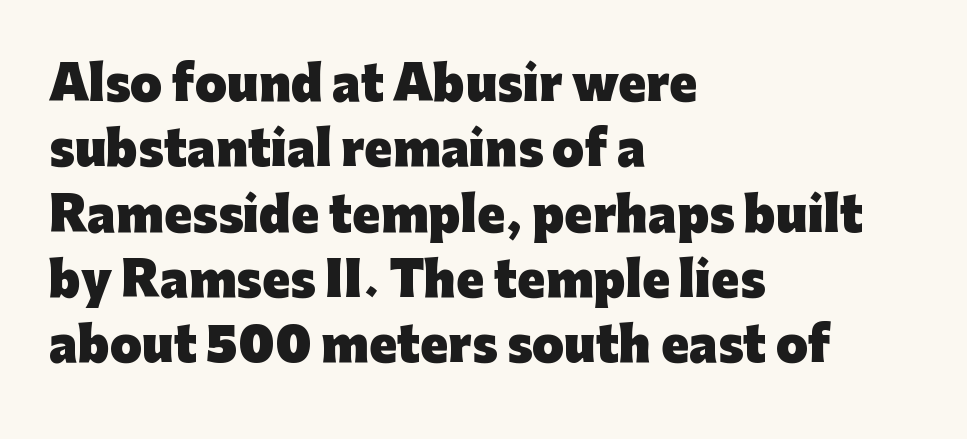
{"serif": "no", "italic": "no", "bold": "yes", "weight": "heavy", "width": "normal", "stroke_contrast": "low", "x_height": "medium", "monospaced": "no", "underline": "no", "align": "left", "line_spacing": "normal", "line_spacing_ratio": 1.42, "letter_spacing": "normal", "letter_spacing_em": 0.0, "glyph_px": 46}
